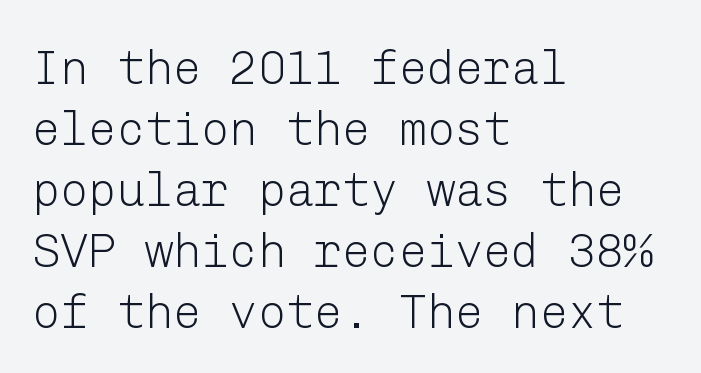
The image shows 47 px light sans-serif type, upright; set left-aligned, normal line spacing (1.3x), normal letter spacing, not underlined; low stroke contrast and a medium x-height.
